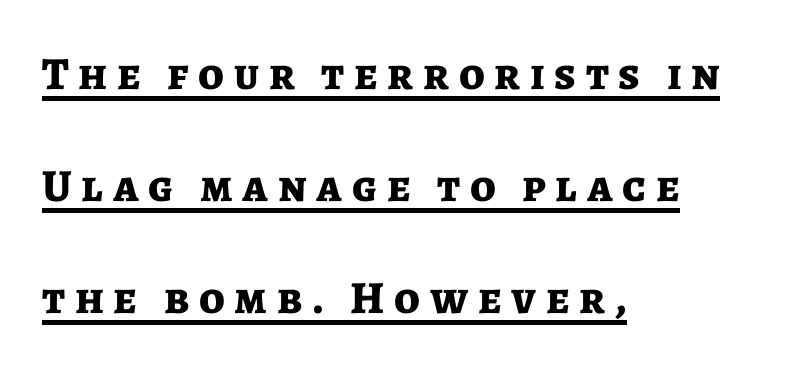
{"serif": "no", "italic": "no", "bold": "yes", "weight": "bold", "width": "normal", "stroke_contrast": "low", "x_height": "medium", "monospaced": "no", "underline": "yes", "align": "left", "line_spacing": "loose", "line_spacing_ratio": 2.43, "letter_spacing": "wide", "letter_spacing_em": 0.21, "glyph_px": 46}
